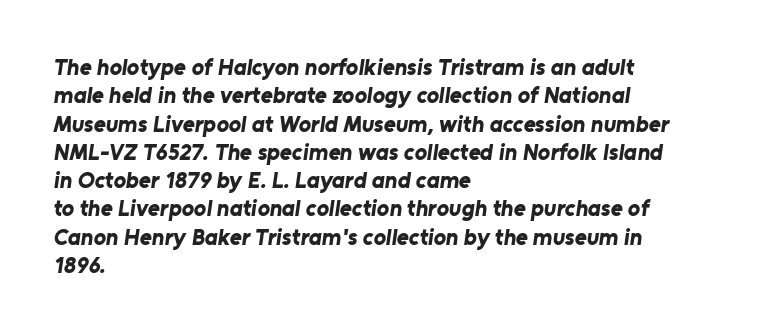
Q: Is the text bold? A: Yes.
Q: Is the text underlined? A: No.
Q: How is the paragraph aligned? A: Left-aligned.
Q: Is the spacing between letters normal or unusually wide? A: Normal.
